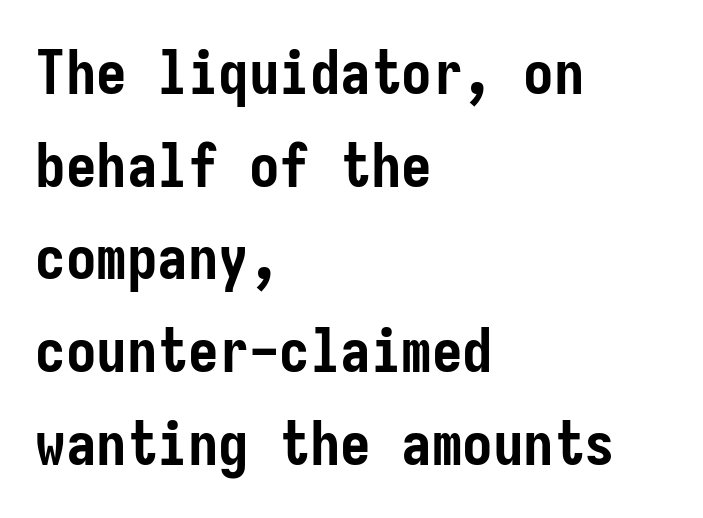
The image shows 61 px semibold, condensed sans-serif type, upright; set left-aligned, normal line spacing (1.52x), normal letter spacing, not underlined; low stroke contrast and a medium x-height.
